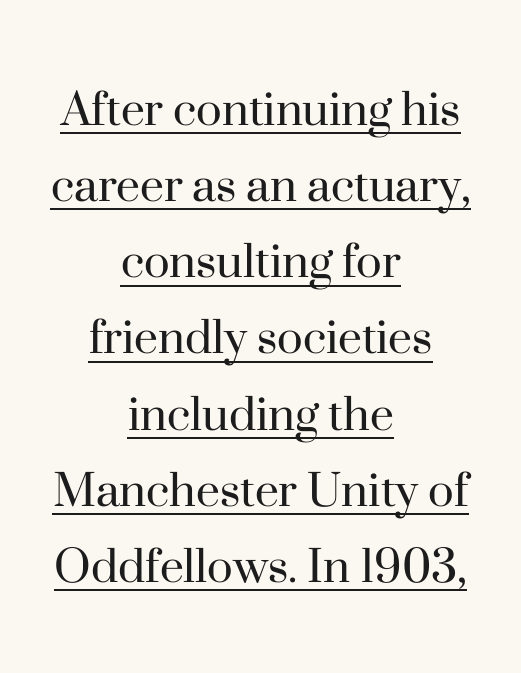
Style check: upright. Proportional: the letters do not fall into vertical columns. A typographer would call this underscored text. Letter spacing: default.
